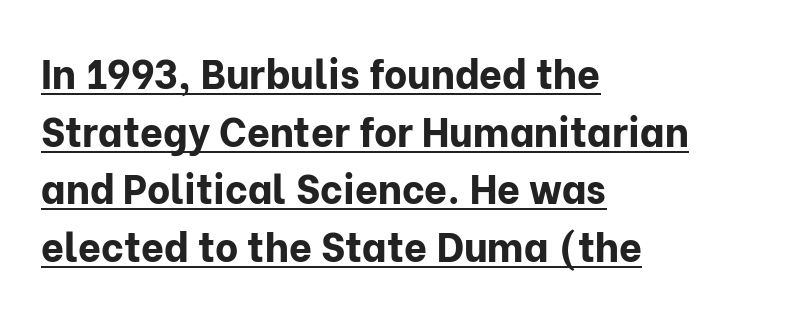
Q: Is the text bold? A: Yes.
Q: Is the text italic (slanted)? A: No, it is upright.
Q: Is the typeface a serif or a sans-serif typeface? A: Sans-serif.
Q: Is the text underlined? A: Yes.
Q: How is the paragraph aligned? A: Left-aligned.
Q: Is the spacing between letters normal or unusually wide? A: Normal.
Q: Is the spacing between lines tight, normal or loose? A: Normal.
Q: Width (condensed, normal, or wide)? A: Normal.
Q: Stroke contrast? A: Low.
Q: x-height? A: Medium.
Q: Monospaced? A: No.
